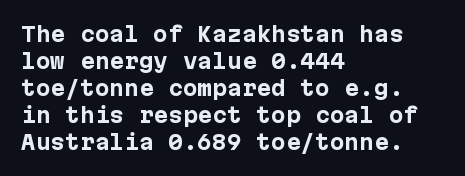
{"italic": "no", "bold": "yes", "underline": "no", "align": "left", "line_spacing": "normal", "line_spacing_ratio": 1.28, "letter_spacing": "normal", "letter_spacing_em": 0.0, "glyph_px": 21}
